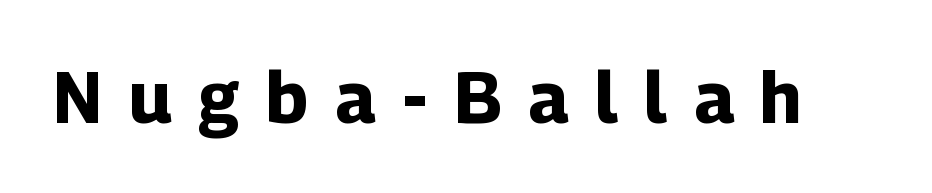
Q: Is the text bold? A: Yes.
Q: Is the text italic (slanted)? A: No, it is upright.
Q: Is the typeface a serif or a sans-serif typeface? A: Sans-serif.
Q: Is the text underlined? A: No.
Q: Is the spacing between letters normal or unusually wide? A: Unusually wide.
Q: Width (condensed, normal, or wide)? A: Normal.
Q: Stroke contrast? A: Low.
Q: x-height? A: Medium.
Q: Monospaced? A: No.
